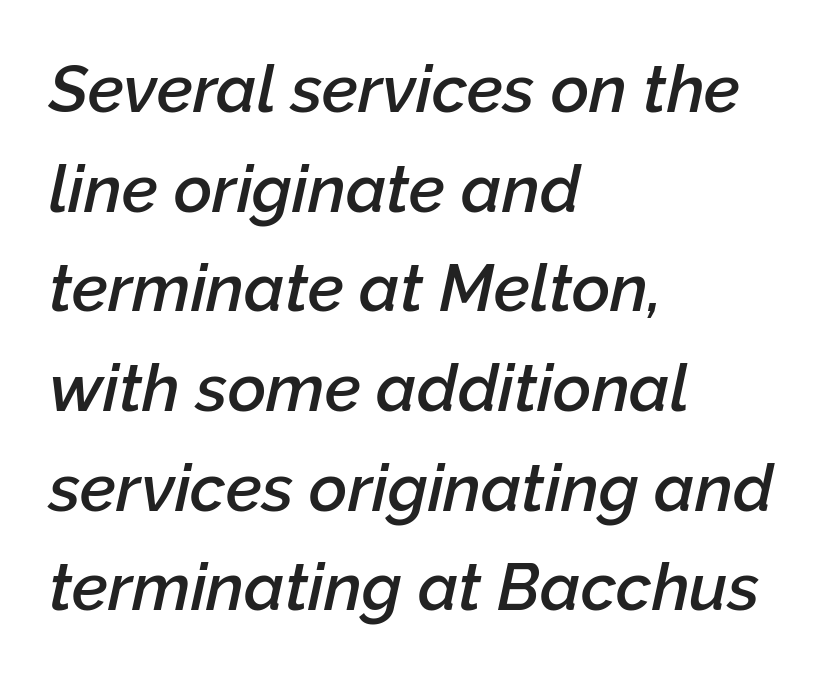
{"italic": "yes", "lean": "right", "slant_degrees": 12, "bold": "semi", "weight": "semibold", "width": "normal", "stroke_contrast": "low", "x_height": "medium", "monospaced": "no", "underline": "no", "align": "left", "line_spacing": "normal", "line_spacing_ratio": 1.51, "letter_spacing": "normal", "letter_spacing_em": 0.0, "glyph_px": 66}
